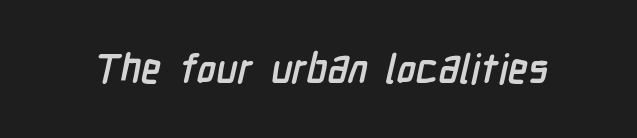
Q: Is the text bold? A: Yes.
Q: Is the typeface a serif or a sans-serif typeface? A: Sans-serif.
Q: Is the text underlined? A: No.
Q: Is the spacing between letters normal or unusually wide? A: Normal.
Q: Width (condensed, normal, or wide)? A: Condensed.
Q: Stroke contrast? A: Low.
Q: x-height? A: Medium.
Q: Monospaced? A: No.
